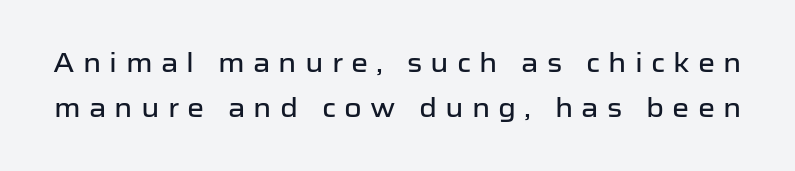
{"italic": "no", "underline": "no", "line_spacing": "normal", "line_spacing_ratio": 1.67, "letter_spacing": "wide", "letter_spacing_em": 0.3, "glyph_px": 27}
